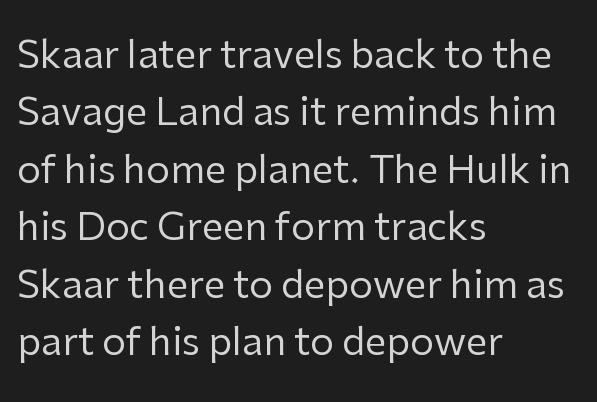
Any mark beneath the type? The region is blank. The face used here is a sans, in the tradition of grotesques and geometrics. These lines are rendered in a variable-pitch font. Line spacing here is normal. A classic flush-left, rag-right setting is used for this passage. These lines were composed using upright roman letters.
